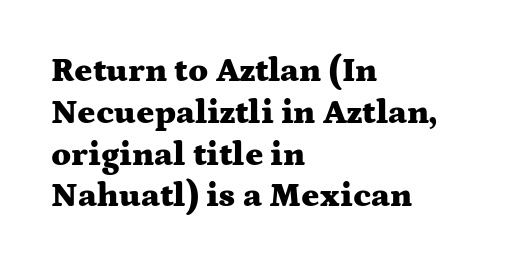
Q: Is the text bold? A: Yes.
Q: Is the text italic (slanted)? A: No, it is upright.
Q: Is the typeface a serif or a sans-serif typeface? A: Serif.
Q: Is the text underlined? A: No.
Q: How is the paragraph aligned? A: Left-aligned.
Q: Is the spacing between letters normal or unusually wide? A: Normal.
Q: Width (condensed, normal, or wide)? A: Wide.
Q: Stroke contrast? A: Medium.
Q: x-height? A: Medium.
Q: Monospaced? A: No.
